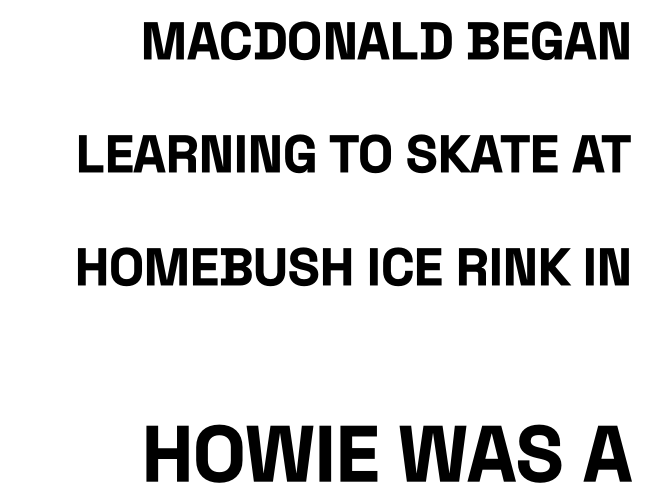
{"serif": "no", "italic": "no", "bold": "yes", "weight": "bold", "width": "condensed", "stroke_contrast": "low", "x_height": "large", "monospaced": "no", "underline": "no", "align": "right", "line_spacing": "loose", "line_spacing_ratio": 2.17, "letter_spacing": "normal", "letter_spacing_em": 0.0, "larger_block": "second", "size_ratio": 1.5, "glyph_px": 78}
